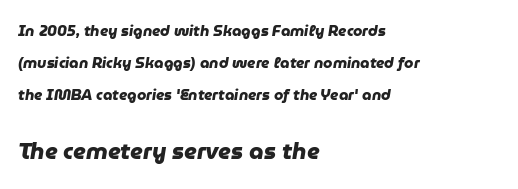
This rendering features lettering with no underline. Does the bottom block carry the larger type? Yes, it does. Observe the ordinary spacing: letters are neighbours, not strangers. Each glyph is drawn with heavy, bold strokes.
